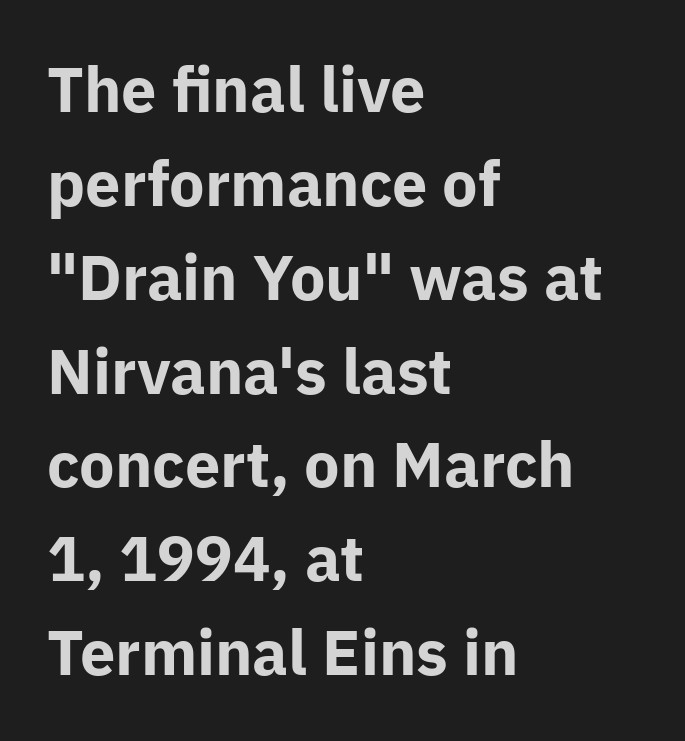
{"serif": "no", "italic": "no", "bold": "yes", "weight": "bold", "width": "normal", "stroke_contrast": "low", "x_height": "medium", "monospaced": "no", "underline": "no", "align": "left", "line_spacing": "normal", "line_spacing_ratio": 1.49, "letter_spacing": "normal", "letter_spacing_em": 0.0, "glyph_px": 63}
